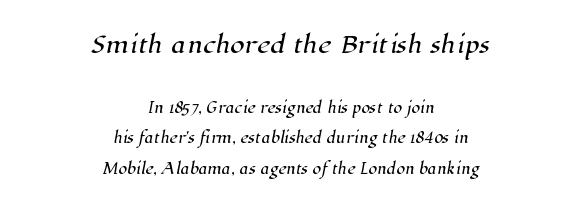
{"underline": "no", "align": "center", "line_spacing": "loose", "line_spacing_ratio": 2.19, "letter_spacing": "normal", "letter_spacing_em": 0.0, "larger_block": "first", "size_ratio": 1.64, "glyph_px": 23}
